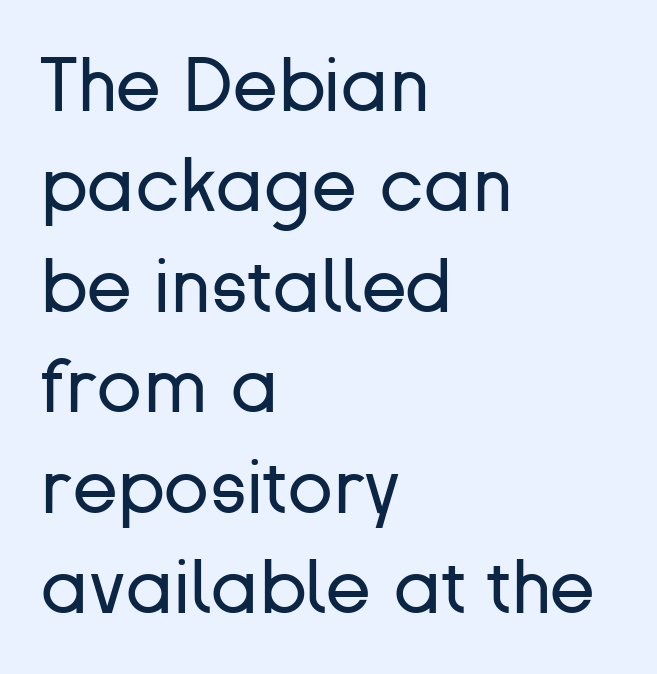
Q: Is the text bold? A: No.
Q: Is the text italic (slanted)? A: No, it is upright.
Q: Is the typeface a serif or a sans-serif typeface? A: Sans-serif.
Q: Is the text underlined? A: No.
Q: How is the paragraph aligned? A: Left-aligned.
Q: Is the spacing between letters normal or unusually wide? A: Normal.
Q: Is the spacing between lines tight, normal or loose? A: Normal.
Q: Width (condensed, normal, or wide)? A: Normal.
Q: Stroke contrast? A: Low.
Q: x-height? A: Medium.
Q: Monospaced? A: No.
